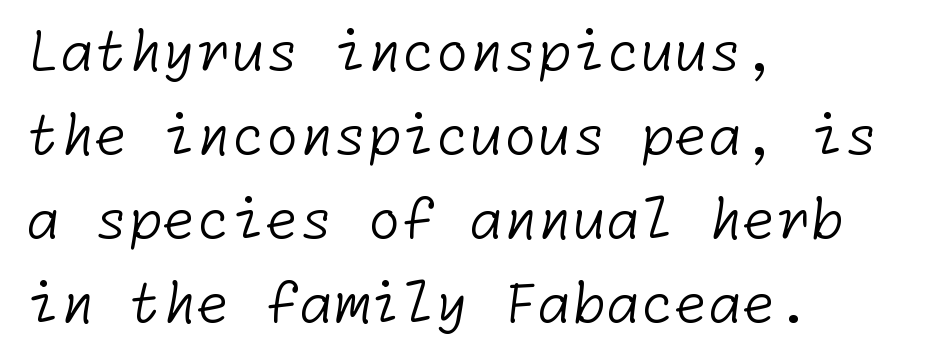
Q: Is the text bold? A: No.
Q: Is the typeface a serif or a sans-serif typeface? A: Sans-serif.
Q: Is the text underlined? A: No.
Q: How is the paragraph aligned? A: Left-aligned.
Q: Is the spacing between letters normal or unusually wide? A: Normal.
Q: Is the spacing between lines tight, normal or loose? A: Normal.
Q: Width (condensed, normal, or wide)? A: Normal.
Q: Stroke contrast? A: Low.
Q: x-height? A: Medium.
